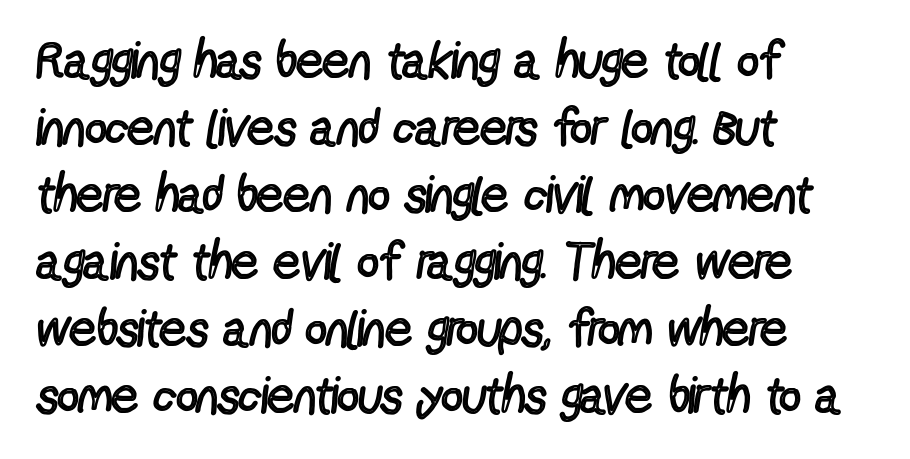
Q: Is the text bold? A: No.
Q: Is the typeface a serif or a sans-serif typeface? A: Sans-serif.
Q: Is the text underlined? A: No.
Q: How is the paragraph aligned? A: Left-aligned.
Q: Is the spacing between letters normal or unusually wide? A: Normal.
Q: Is the spacing between lines tight, normal or loose? A: Normal.
Q: Width (condensed, normal, or wide)? A: Condensed.
Q: x-height? A: Medium.
Q: Monospaced? A: No.
